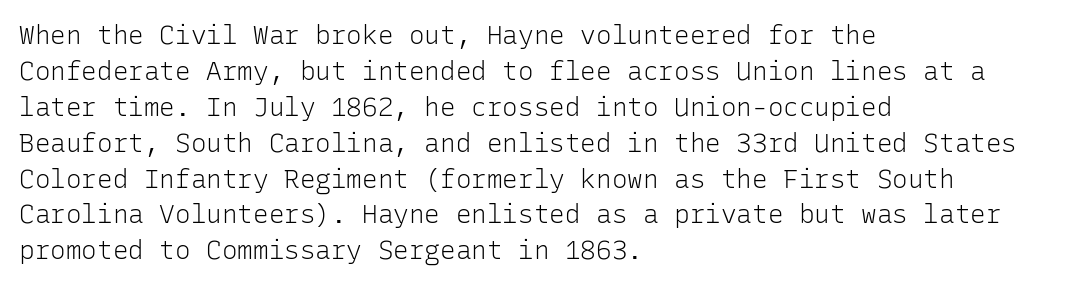
The characters are drawn with everyday or finer stroke widths. Line beginnings align vertically; line endings do not. Rule under the text: the space is simply empty. Words appear dense and cohesive because spacing is normal. Whoever set this chose a conventional vertical rhythm. Rendered with straight, roman letterforms.
